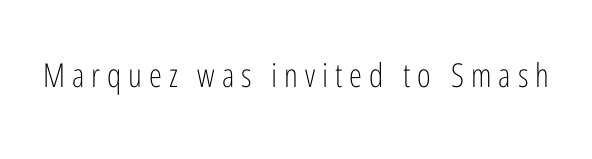
Notice how the stems are strictly vertical — no italics here. Serifs: no, the terminals of the letterforms are clean. The horizontal fit of the characters is loose and conspicuously gappy. Quick note: underline off. Spacing verdict: proportional, widths tailored to each character.
